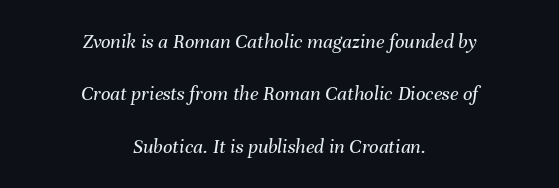
The image shows 21 px text type, italic (leaning right); set centered, loose line spacing (2.5x), normal letter spacing, not underlined.
